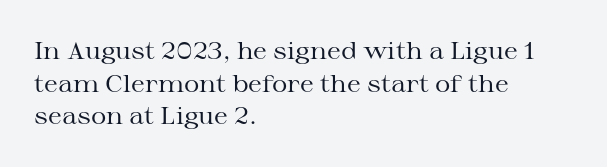
The image shows 24 px text type, upright; set left-aligned, normal line spacing (1.36x), normal letter spacing, not underlined.
